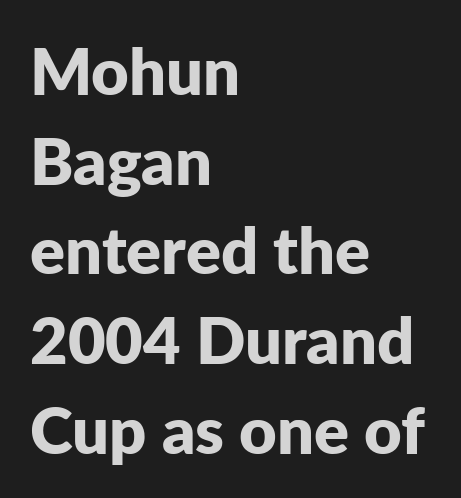
Examine the stroke ends and you'll find no serifs. Compared with a centered layout, this one pins lines to the left instead. A bare baseline throughout the passage. Do the characters align in a grid? No, the font is proportional. Regarding leading, the lines here are spaced in the standard way. A roman cut, with each character standing at attention.
